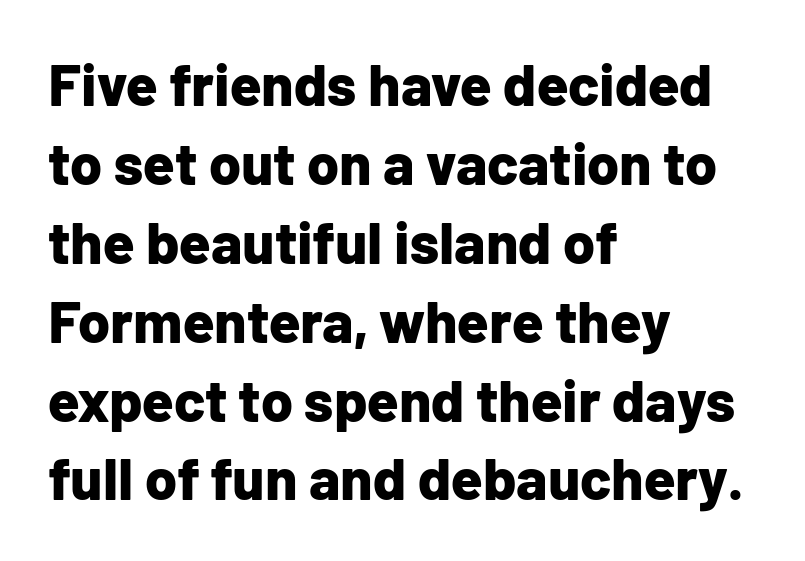
This is sans-serif lettering, the kind often seen on screens and signage. Glyph-to-glyph distance matches everyday printed text. Unlike italic type, these characters show no tilt at all. If you drew a ruler down the left edge, every line would touch it. The characters look thick and weighty, a clear bold.
